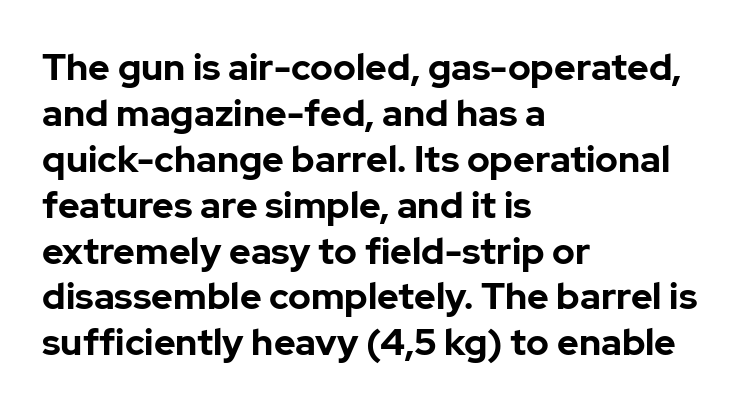
The image shows 37 px bold sans-serif type, upright; set left-aligned, line spacing 1.24x, normal letter spacing, not underlined; low stroke contrast and a medium x-height.
